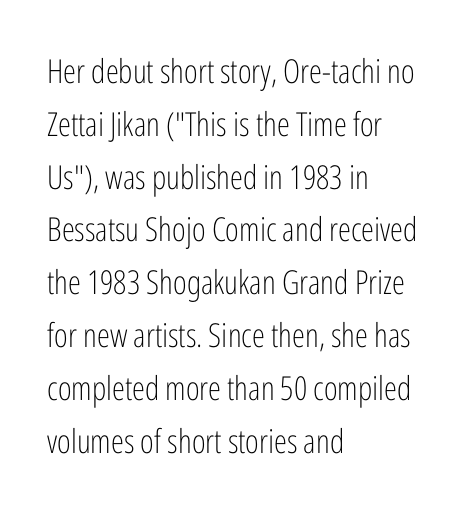
The image shows 33 px light, condensed sans-serif type, upright; set left-aligned, normal line spacing (1.6x), normal letter spacing, not underlined; low stroke contrast and a medium x-height.
